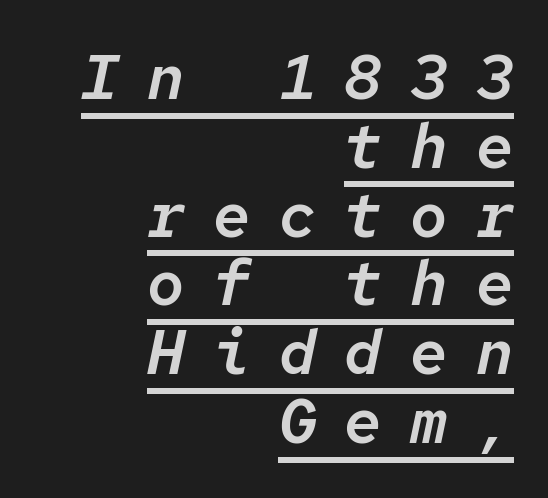
{"italic": "yes", "lean": "right", "slant_degrees": 12, "width": "normal", "stroke_contrast": "low", "x_height": "medium", "monospaced": "yes", "underline": "yes", "align": "right", "line_spacing": "tight", "line_spacing_ratio": 1.11, "letter_spacing": "wide", "letter_spacing_em": 0.46, "glyph_px": 62}
